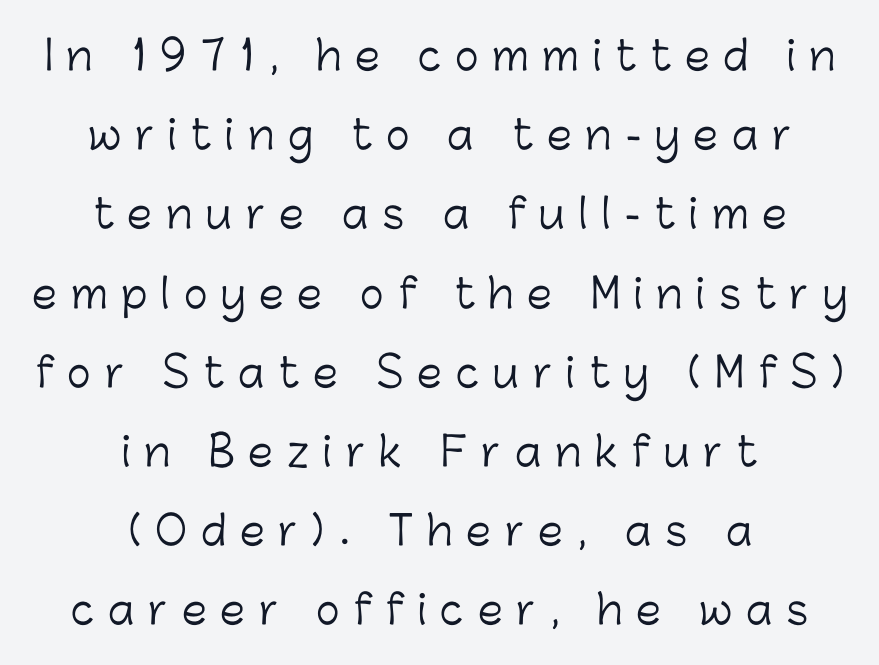
Q: Is the text bold? A: No.
Q: Is the text italic (slanted)? A: No, it is upright.
Q: Is the typeface a serif or a sans-serif typeface? A: Sans-serif.
Q: Is the text underlined? A: No.
Q: How is the paragraph aligned? A: Centered.
Q: Is the spacing between letters normal or unusually wide? A: Unusually wide.
Q: Is the spacing between lines tight, normal or loose? A: Loose.
Q: Width (condensed, normal, or wide)? A: Normal.
Q: Stroke contrast? A: Low.
Q: x-height? A: Medium.
Q: Monospaced? A: No.
